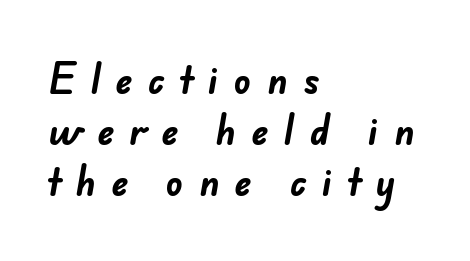
{"serif": "no", "bold": "yes", "weight": "bold", "width": "normal", "stroke_contrast": "low", "x_height": "small", "monospaced": "no", "underline": "no", "align": "left", "line_spacing": "normal", "line_spacing_ratio": 1.46, "letter_spacing": "wide", "letter_spacing_em": 0.45, "glyph_px": 35}
